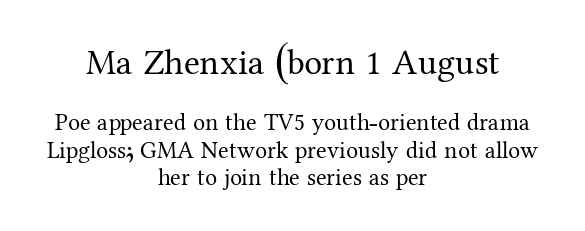
{"serif": "yes", "italic": "no", "bold": "no", "weight": "regular", "width": "normal", "stroke_contrast": "medium", "x_height": "medium", "monospaced": "no", "underline": "no", "align": "center", "line_spacing": "tight", "line_spacing_ratio": 1.13, "letter_spacing": "normal", "letter_spacing_em": 0.0, "larger_block": "first", "size_ratio": 1.5, "glyph_px": 36}
